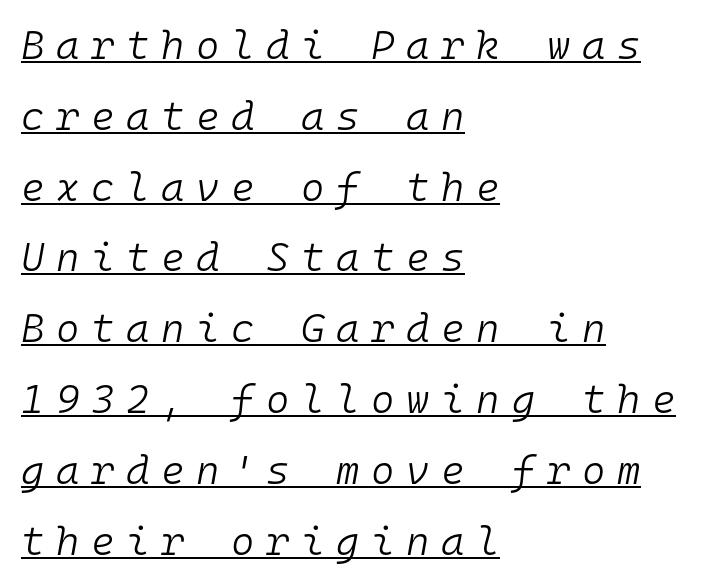
Q: Is the text bold? A: No.
Q: Is the text italic (slanted)? A: Yes, it leans right by about 10 degrees.
Q: Is the text underlined? A: Yes.
Q: How is the paragraph aligned? A: Left-aligned.
Q: Is the spacing between letters normal or unusually wide? A: Unusually wide.
Q: Width (condensed, normal, or wide)? A: Normal.
Q: Stroke contrast? A: Low.
Q: x-height? A: Medium.
Q: Monospaced? A: Yes.
